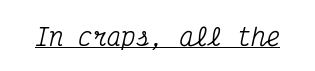
{"italic": "yes", "lean": "right", "slant_degrees": 12, "underline": "yes", "letter_spacing": "normal", "letter_spacing_em": 0.0, "glyph_px": 24}
